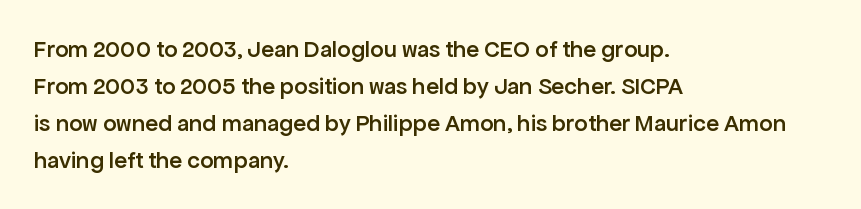
Q: Is the text bold? A: Semi-bold.
Q: Is the text italic (slanted)? A: No, it is upright.
Q: Is the text underlined? A: No.
Q: How is the paragraph aligned? A: Left-aligned.
Q: Is the spacing between letters normal or unusually wide? A: Normal.
Q: Is the spacing between lines tight, normal or loose? A: Normal.
